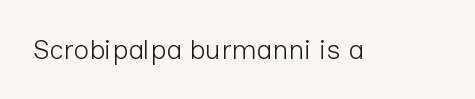
{"italic": "no", "bold": "no", "underline": "no", "letter_spacing": "normal", "letter_spacing_em": 0.0, "glyph_px": 27}
